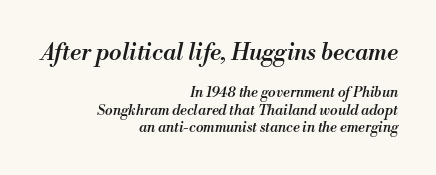
The image shows 23 px text type, italic (leaning right); set right-aligned, line spacing 1.22x, normal letter spacing, not underlined; the first (top) block is 1.64x larger.
